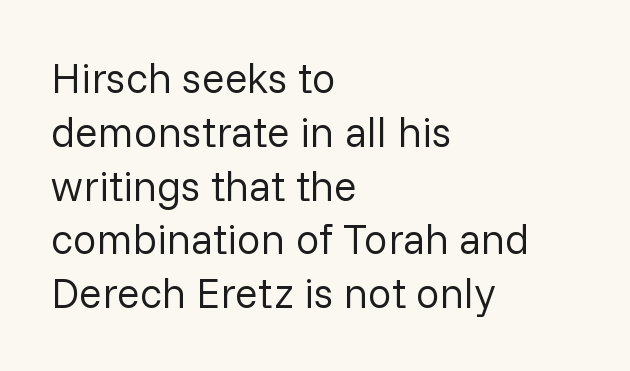
Evenly set lines give the paragraph a standard silhouette. The space directly below the letters is spotless. This sample uses an upright cut, with every glyph sitting square on the baseline. The typeface chosen for these lines omits serifs.
